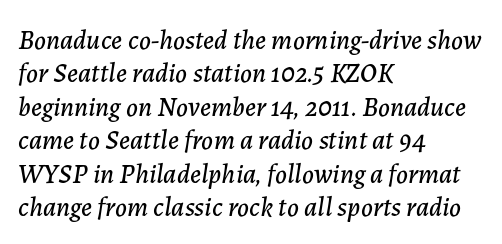
The space directly below the letters is spotless. Typeset ragged right — the left edge is the straight one. A typesetter would mark this as italic. Each word holds together tightly as a unit, with standard inter-letter gaps.
